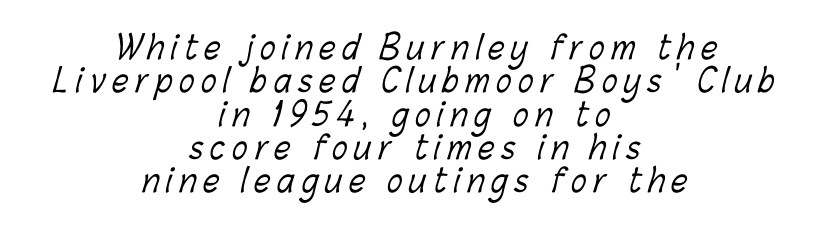
{"bold": "no", "weight": "light", "width": "condensed", "stroke_contrast": "low", "x_height": "medium", "monospaced": "no", "underline": "no", "align": "center", "line_spacing": "tight", "line_spacing_ratio": 1.04, "letter_spacing": "wide", "letter_spacing_em": 0.22, "glyph_px": 32}
